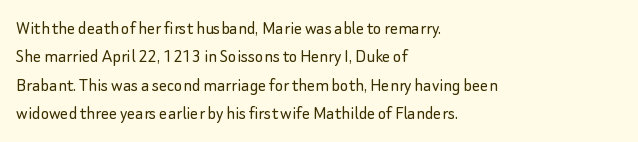
Q: Is the text bold? A: No.
Q: Is the text italic (slanted)? A: No, it is upright.
Q: Is the text underlined? A: No.
Q: How is the paragraph aligned? A: Left-aligned.
Q: Is the spacing between letters normal or unusually wide? A: Normal.
Q: Is the spacing between lines tight, normal or loose? A: Normal.
